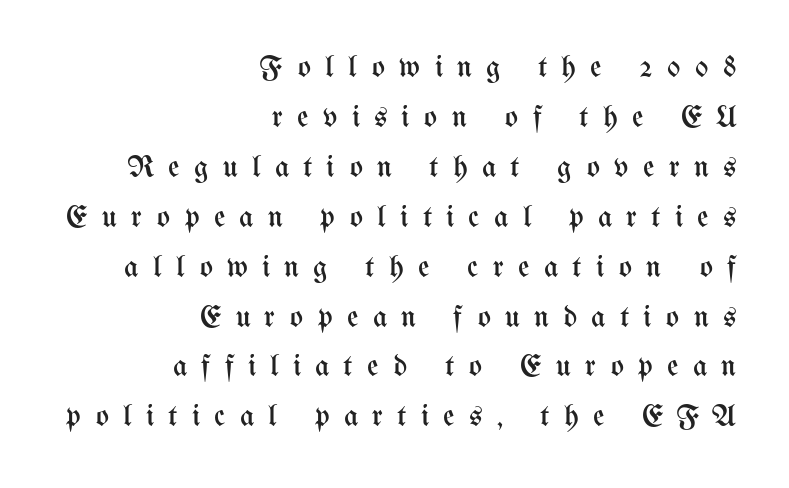
The passage shown is typed in a proportional face where columns would drift. Teacher's note: observe the even right margin — that is flush-right alignment. Plain, unruled lines of type. The strokes are not fattened; the text isn't bold.
